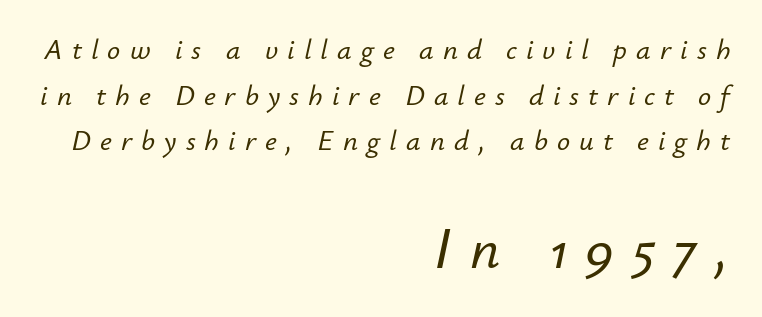
The image shows 58 px text type, italic (leaning right); set right-aligned, normal line spacing (1.57x), unusually wide letter spacing (+0.31 em), not underlined; the second (bottom) block is 2.0x larger; low stroke contrast and a small x-height.
